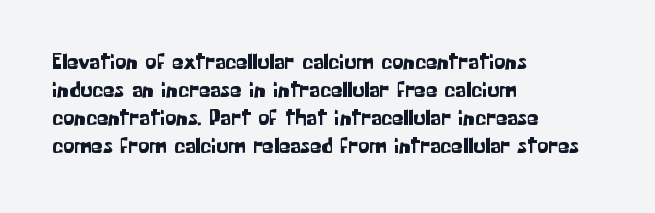
{"italic": "no", "underline": "no", "align": "left", "line_spacing_ratio": 1.22, "letter_spacing": "normal", "letter_spacing_em": 0.0, "glyph_px": 23}
